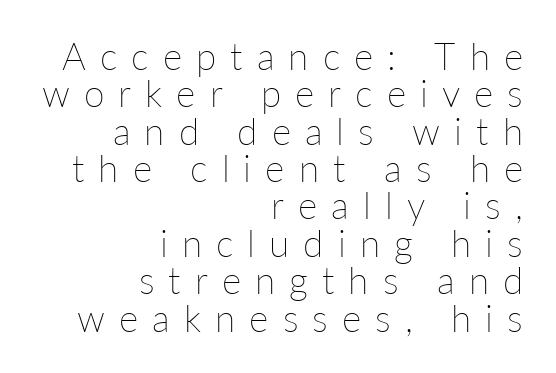
The image shows 37 px thin type, upright; set right-aligned, tight line spacing (1.01x), unusually wide letter spacing (+0.38 em), not underlined; low stroke contrast and a medium x-height.
